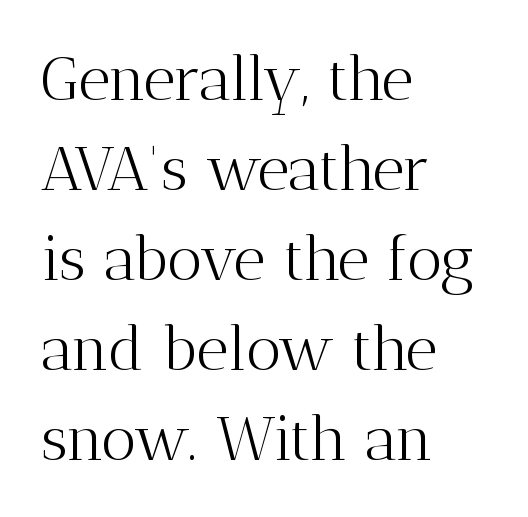
The image shows 62 px light serif type, upright; set left-aligned, normal line spacing (1.45x), normal letter spacing, not underlined; medium stroke contrast and a medium x-height.
